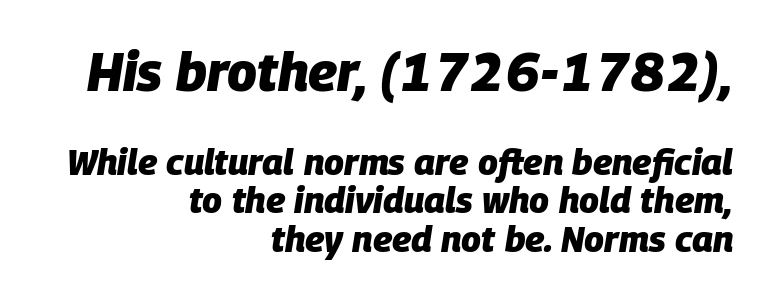
The image shows 54 px heavy type, italic (leaning right); set right-aligned, tight line spacing (1.08x), normal letter spacing, not underlined; the first (top) block is 1.5x larger; low stroke contrast and a large x-height.
